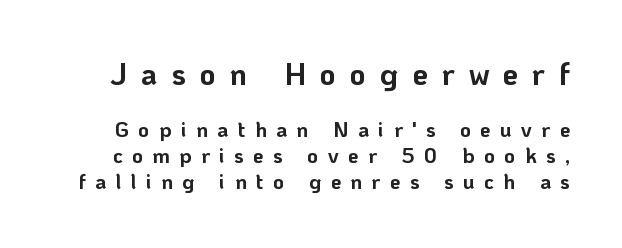
The image shows 31 px bold sans-serif type, upright; set line spacing 1.24x, unusually wide letter spacing (+0.45 em), not underlined; the first (top) block is 1.48x larger; low stroke contrast and a medium x-height.
